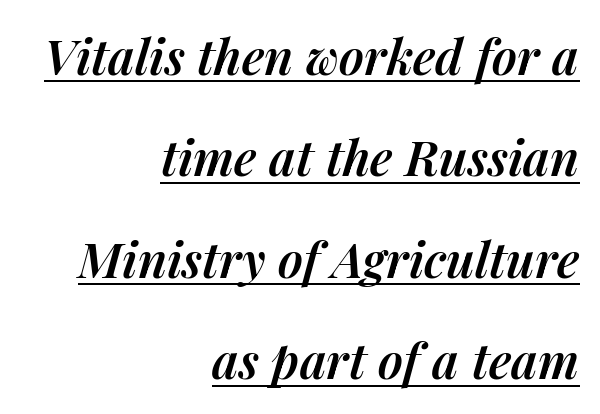
{"italic": "yes", "lean": "right", "slant_degrees": 14, "bold": "semi", "weight": "semibold", "width": "normal", "stroke_contrast": "medium", "x_height": "medium", "monospaced": "no", "underline": "yes", "align": "right", "line_spacing": "loose", "line_spacing_ratio": 2.07, "letter_spacing": "normal", "letter_spacing_em": 0.0, "glyph_px": 49}
